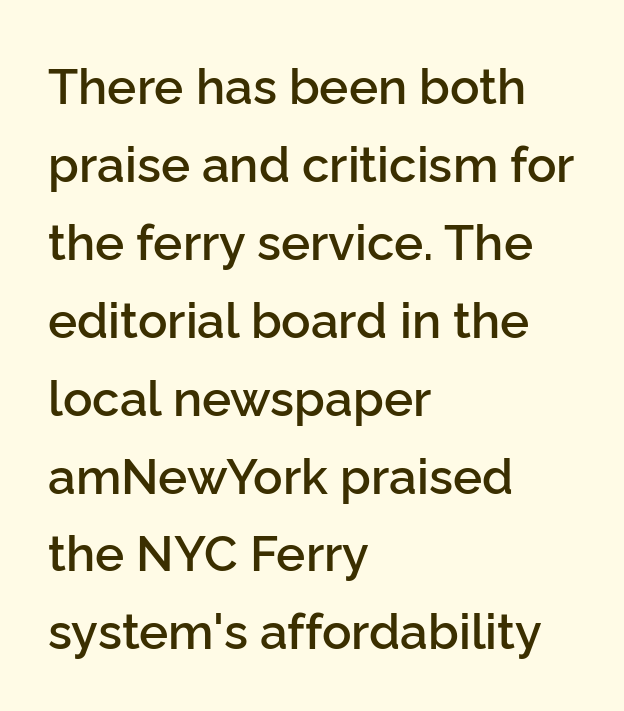
{"serif": "no", "italic": "no", "bold": "semi", "weight": "semibold", "width": "normal", "stroke_contrast": "low", "x_height": "medium", "monospaced": "no", "underline": "no", "align": "left", "line_spacing": "normal", "line_spacing_ratio": 1.59, "letter_spacing": "normal", "letter_spacing_em": 0.0, "glyph_px": 49}
